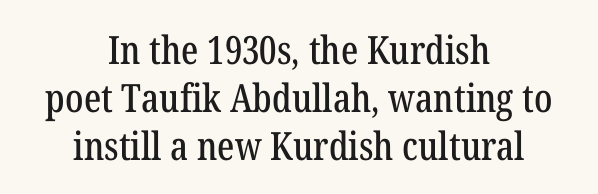
Notice how the stems are strictly vertical — no italics here. Each word holds together tightly as a unit, with standard inter-letter gaps. In CSS terms this would be text-align: center. Rule under the text: the space is simply empty. The designer went with a serif here, giving each stem small feet. Character widths vary here, with narrow letters taking less room than wide ones.
